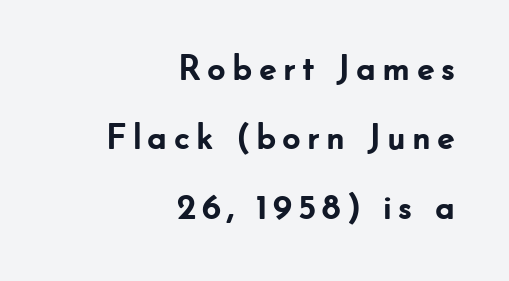
The paragraph has a hard right edge and a soft left edge. Nope, no serifs anywhere on these letters. A clean baseline with only descenders dipping below it. Notice the wide empty band between every row — that's loose leading. The typography opts for an upright posture over an oblique one. Character widths vary here, with narrow letters taking less room than wide ones.
